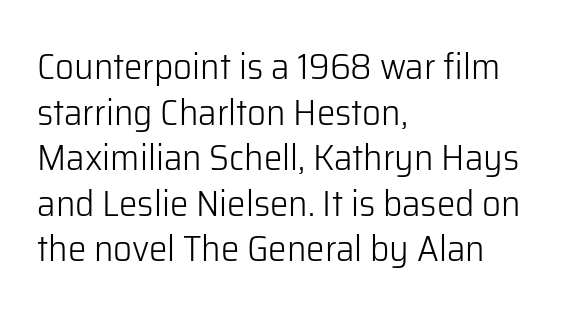
{"serif": "no", "italic": "no", "bold": "no", "weight": "light", "width": "normal", "stroke_contrast": "low", "x_height": "medium", "monospaced": "no", "underline": "no", "align": "left", "line_spacing_ratio": 1.23, "letter_spacing": "normal", "letter_spacing_em": 0.0, "glyph_px": 37}
